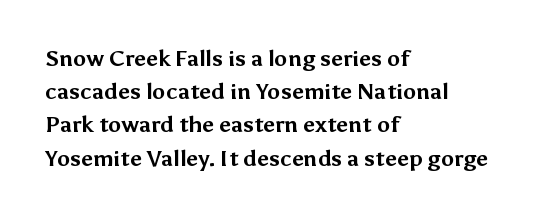
{"italic": "no", "bold": "yes", "underline": "no", "align": "left", "line_spacing": "normal", "line_spacing_ratio": 1.51, "letter_spacing": "normal", "letter_spacing_em": 0.0, "glyph_px": 22}
